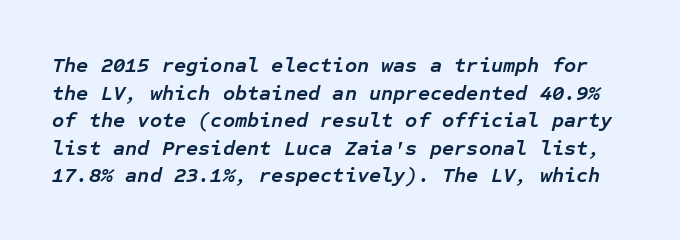
Q: Is the text bold? A: Yes.
Q: Is the text italic (slanted)? A: Yes, it leans right by about 12 degrees.
Q: Is the text underlined? A: No.
Q: Is the spacing between letters normal or unusually wide? A: Normal.
Q: Is the spacing between lines tight, normal or loose? A: Normal.
